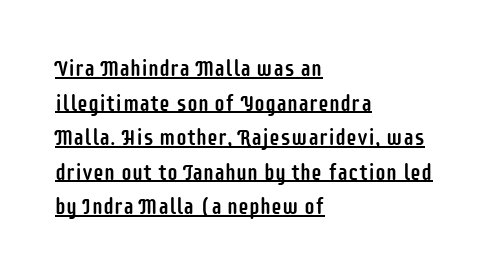
The image shows 22 px text type, upright; set left-aligned, normal line spacing (1.57x), normal letter spacing, underlined.
